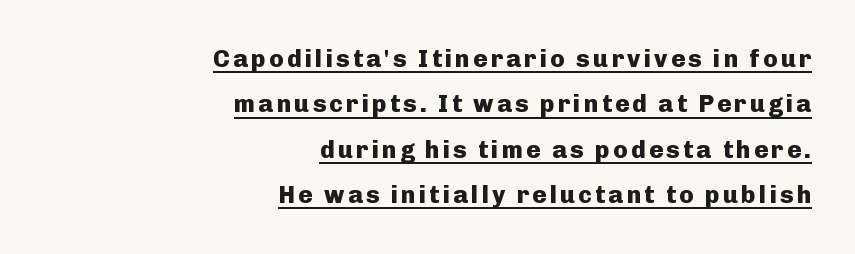
Q: Is the text bold? A: Yes.
Q: Is the text italic (slanted)? A: No, it is upright.
Q: Is the text underlined? A: Yes.
Q: How is the paragraph aligned? A: Right-aligned.
